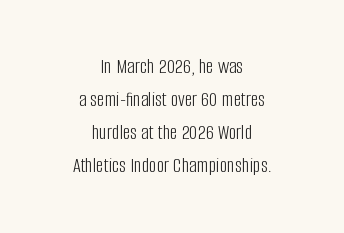
The letters stand straight up with perfectly vertical stems. Honestly, there is no underline to notice here at all. Nobody touched the tracking dial on this one. No letter is thick-stroked: the sample isn't bold. Neither beginnings nor endings align; midpoints do.
